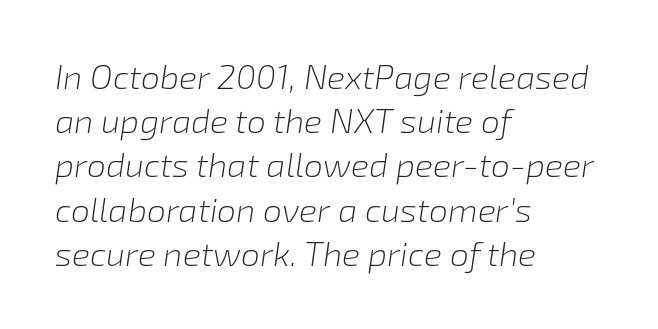
The image shows 34 px light type, italic (leaning right); set left-aligned, normal line spacing (1.3x), normal letter spacing, not underlined; low stroke contrast and a medium x-height.
